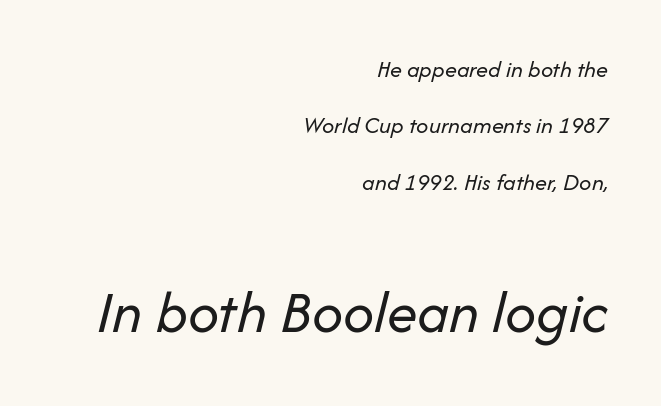
Q: Is the text bold? A: No.
Q: Is the text italic (slanted)? A: Yes, it leans right by about 14 degrees.
Q: Is the text underlined? A: No.
Q: How is the paragraph aligned? A: Right-aligned.
Q: Is the spacing between letters normal or unusually wide? A: Normal.
Q: Is the spacing between lines tight, normal or loose? A: Loose.
Q: Which block of text is set in a larger size, the first (top) or the second (bottom)? A: The second (bottom) one.
Q: Width (condensed, normal, or wide)? A: Normal.
Q: Stroke contrast? A: Low.
Q: x-height? A: Medium.
Q: Monospaced? A: No.
